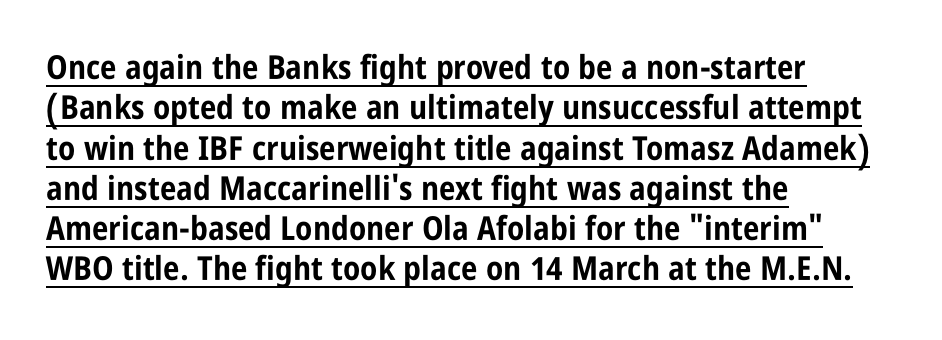
A continuous stroke trails under the words, as in a hyperlink. Typographically, this falls in the sans-serif category. Here the glyphs are tracked normally, forming tight word shapes. How heavy is the stroke? Heavy — this is a bold. The passage is arranged the way most books set body copy — flush left. The passage shown is typed in a proportional face where columns would drift.
